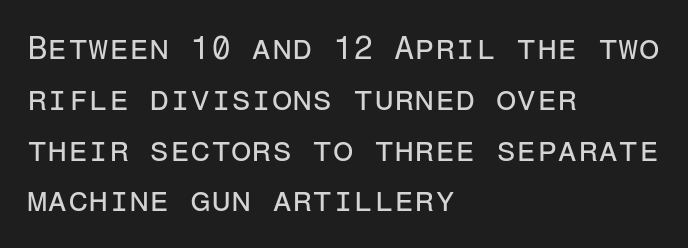
The image shows 33 px regular-weight sans-serif type, upright, monospaced; set left-aligned, normal line spacing (1.54x), normal letter spacing, not underlined; low stroke contrast and a medium x-height.
